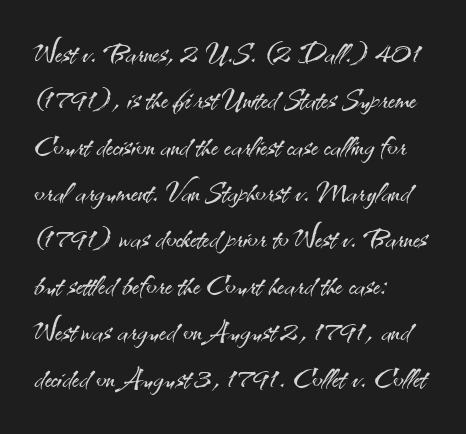
{"serif": "no", "bold": "no", "weight": "light", "width": "normal", "stroke_contrast": "medium", "x_height": "small", "monospaced": "no", "underline": "no", "align": "left", "line_spacing_ratio": 1.22, "letter_spacing": "normal", "letter_spacing_em": 0.0, "glyph_px": 38}
